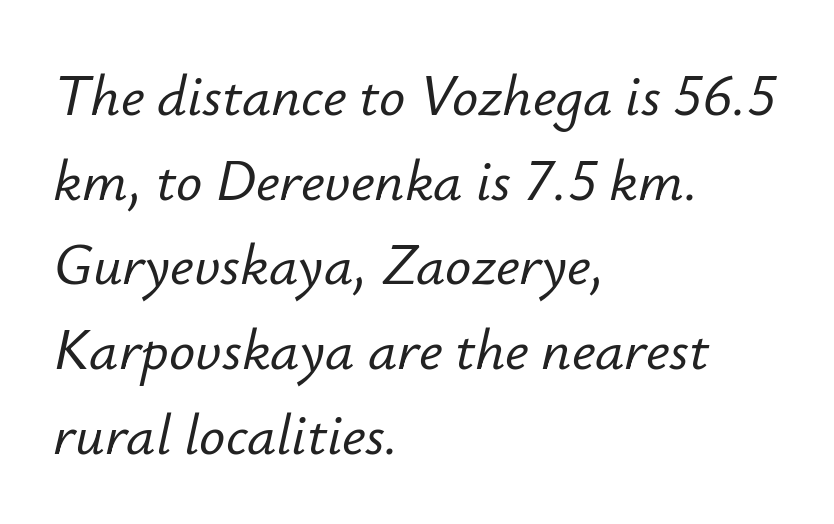
Q: Is the text italic (slanted)? A: Yes, it leans right by about 12 degrees.
Q: Is the text underlined? A: No.
Q: How is the paragraph aligned? A: Left-aligned.
Q: Is the spacing between letters normal or unusually wide? A: Normal.
Q: Is the spacing between lines tight, normal or loose? A: Normal.
Q: Width (condensed, normal, or wide)? A: Normal.
Q: Stroke contrast? A: Low.
Q: x-height? A: Small.
Q: Monospaced? A: No.
